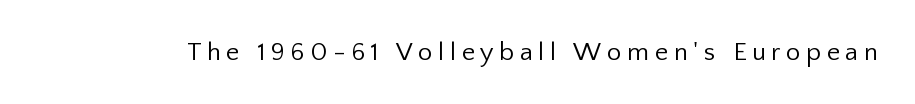
The image shows 26 px text type, upright; set unusually wide letter spacing (+0.21 em), not underlined.
